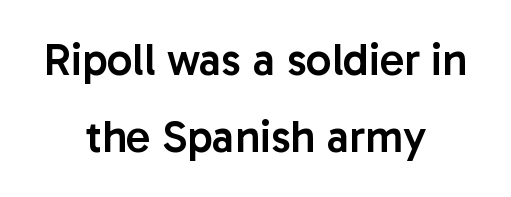
Italic: no, the glyphs are upright roman. Line starts and ends both wander, symmetrically. The font family rendered here belongs to the sans-serif group. These lines are rendered in a variable-pitch font. Notice the strokes are somewhat thickened but not fully heavy: this is a semibold. Decoration check: the copy has no underline.
